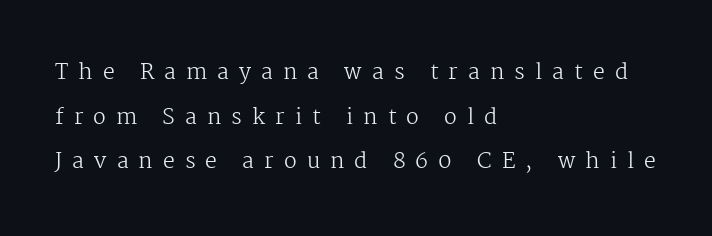
Is the letter spacing exaggerated? Yes — the characters are pushed far apart. Weight: not bold — regular or lighter. The strip under each line holds only bare page. A student would call this left alignment; a typographer would say flush left, rag right. Reading down the column, the eye jumps a long way to each next line.
